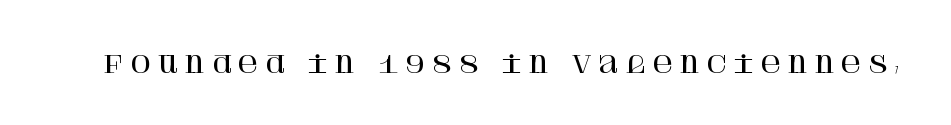
Q: Is the text italic (slanted)? A: No, it is upright.
Q: Is the text underlined? A: No.
Q: Is the spacing between letters normal or unusually wide? A: Unusually wide.
